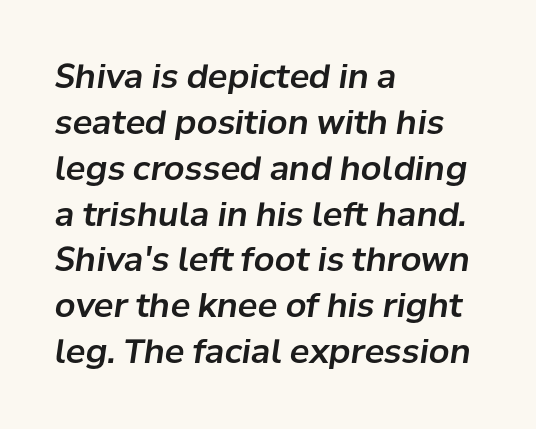
The image shows 33 px text type, italic (leaning right); set left-aligned, normal line spacing (1.39x), normal letter spacing, not underlined; low stroke contrast and a medium x-height.
